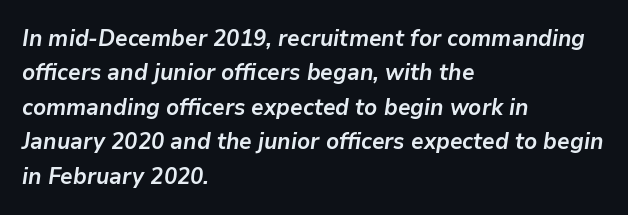
Q: Is the text bold? A: Yes.
Q: Is the text italic (slanted)? A: Yes, it leans right by about 9 degrees.
Q: Is the text underlined? A: No.
Q: How is the paragraph aligned? A: Left-aligned.
Q: Is the spacing between letters normal or unusually wide? A: Normal.
Q: Is the spacing between lines tight, normal or loose? A: Normal.
